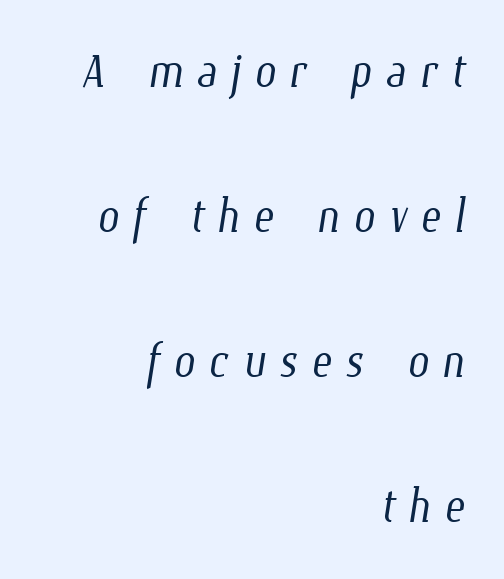
Any mark beneath the type? The region is blank. Each word looks stretched out because of the extra space between its letters. Right-aligned paragraph, ragged on the left. The rendering uses a large line-height, opening up the rows.
